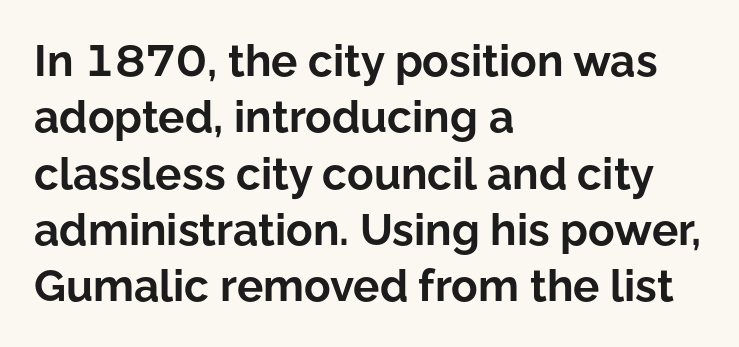
This rendering employs a face without finishing strokes, i.e., a sans-serif. Is there much room between lines? A standard amount, neither cramped nor airy. The words here are not underlined. Note the varied advance widths — an 'i' is clearly narrower than an 'm'. If you drew a line through each stem, it would be perfectly vertical.
